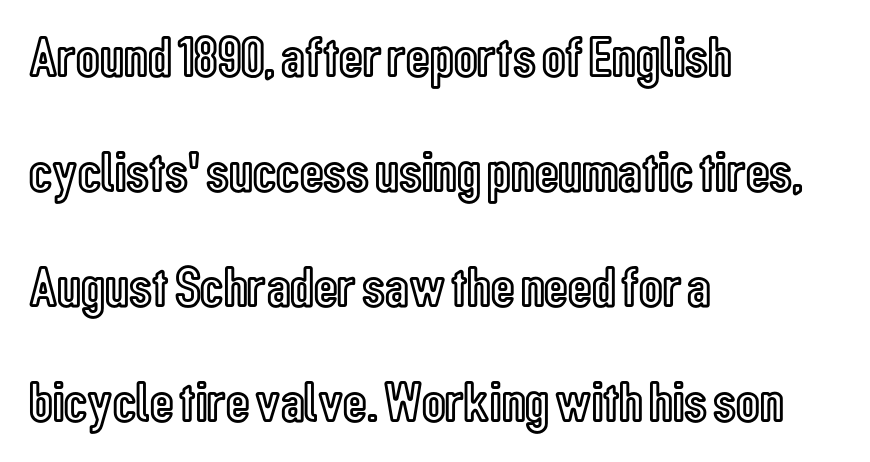
The image shows 58 px condensed type, upright; set left-aligned, loose line spacing (1.98x), normal letter spacing, not underlined; a medium x-height.
